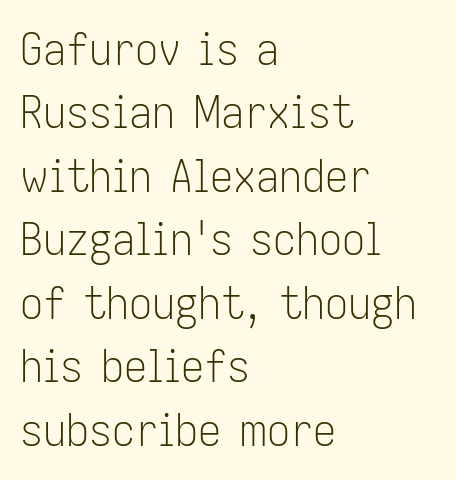
{"serif": "no", "italic": "no", "bold": "no", "weight": "light", "width": "condensed", "stroke_contrast": "low", "x_height": "medium", "monospaced": "no", "underline": "no", "align": "left", "line_spacing": "normal", "line_spacing_ratio": 1.38, "letter_spacing": "normal", "letter_spacing_em": 0.0, "glyph_px": 46}
